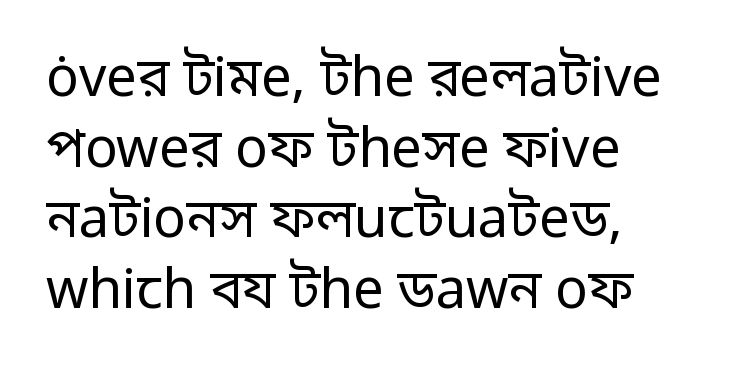
Q: Is the text bold? A: No.
Q: Is the text italic (slanted)? A: No, it is upright.
Q: Is the typeface a serif or a sans-serif typeface? A: Sans-serif.
Q: Is the text underlined? A: No.
Q: How is the paragraph aligned? A: Left-aligned.
Q: Is the spacing between letters normal or unusually wide? A: Normal.
Q: Is the spacing between lines tight, normal or loose? A: Normal.
Q: Width (condensed, normal, or wide)? A: Normal.
Q: Stroke contrast? A: Low.
Q: x-height? A: Medium.
Q: Monospaced? A: No.
